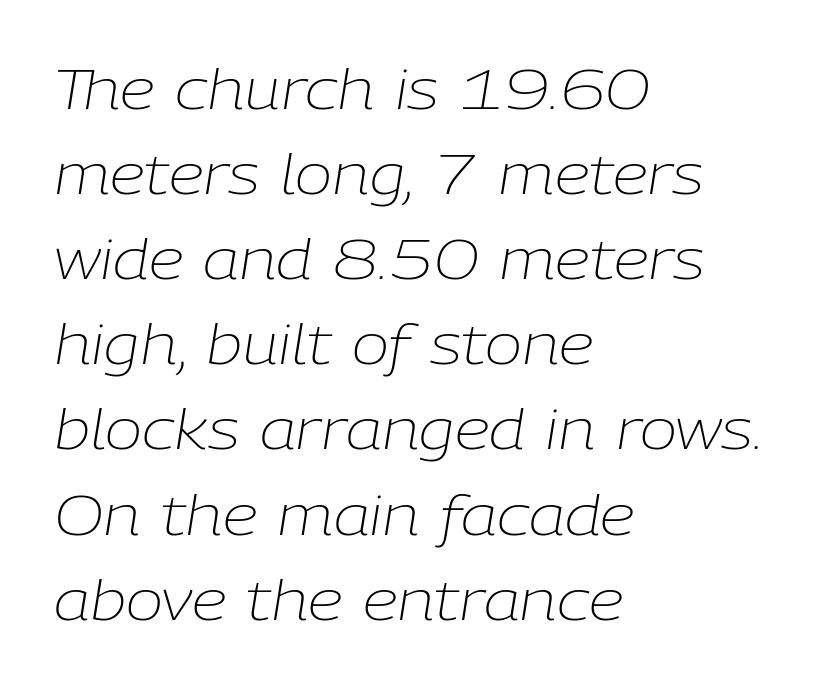
The image shows 56 px light type, italic (leaning right); set left-aligned, normal line spacing (1.52x), normal letter spacing, not underlined; low stroke contrast and a medium x-height.
